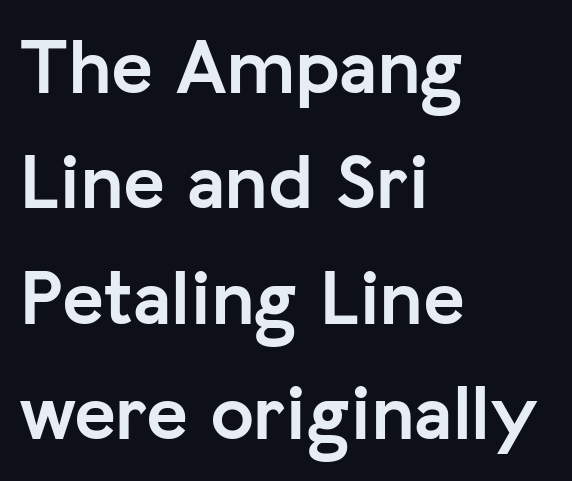
The image shows 79 px semibold sans-serif type, upright; set left-aligned, normal line spacing (1.46x), normal letter spacing, not underlined; low stroke contrast and a medium x-height.
